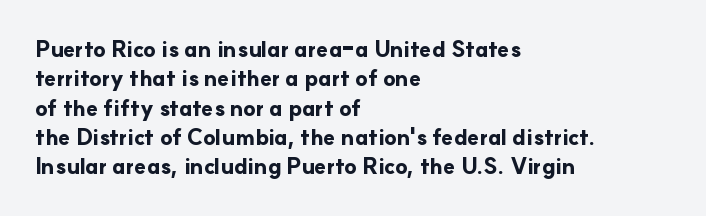
Every character sits straight up, as roman type does. Visually the block forms a straight wall on the left and a jagged coastline on the right. I'd describe the lettering as bold — thick and assertive. Unmarked baselines from the first word to the last.
